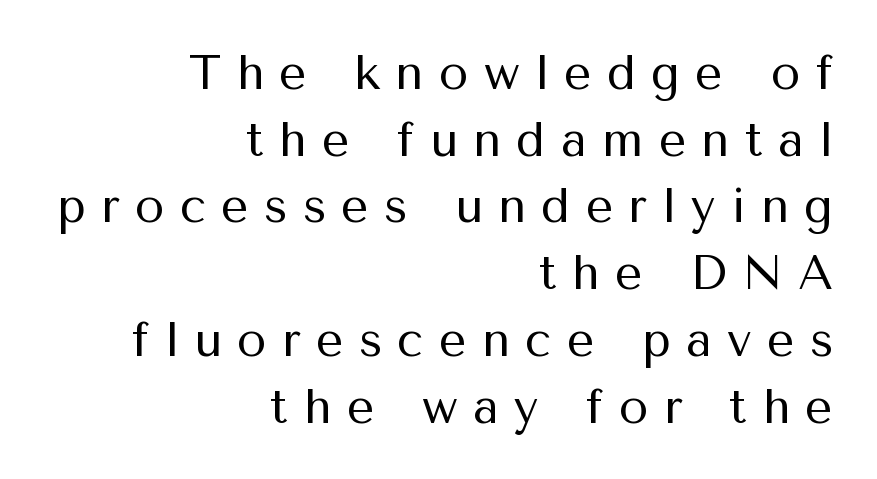
{"serif": "no", "italic": "no", "bold": "no", "weight": "regular", "width": "normal", "stroke_contrast": "medium", "x_height": "medium", "monospaced": "no", "underline": "no", "align": "right", "line_spacing": "normal", "line_spacing_ratio": 1.39, "letter_spacing": "wide", "letter_spacing_em": 0.32, "glyph_px": 48}
